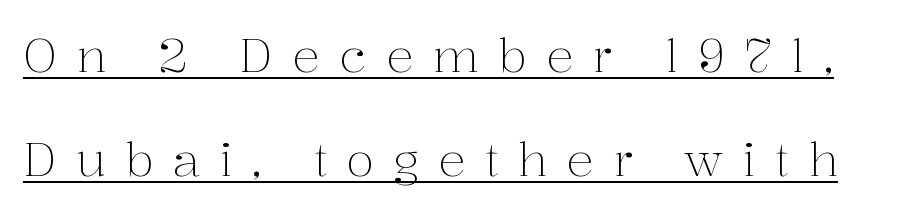
Q: Is the text bold? A: No.
Q: Is the text italic (slanted)? A: No, it is upright.
Q: Is the typeface a serif or a sans-serif typeface? A: Serif.
Q: Is the text underlined? A: Yes.
Q: Is the spacing between letters normal or unusually wide? A: Unusually wide.
Q: Is the spacing between lines tight, normal or loose? A: Loose.
Q: Width (condensed, normal, or wide)? A: Normal.
Q: Stroke contrast? A: Medium.
Q: x-height? A: Medium.
Q: Monospaced? A: No.
